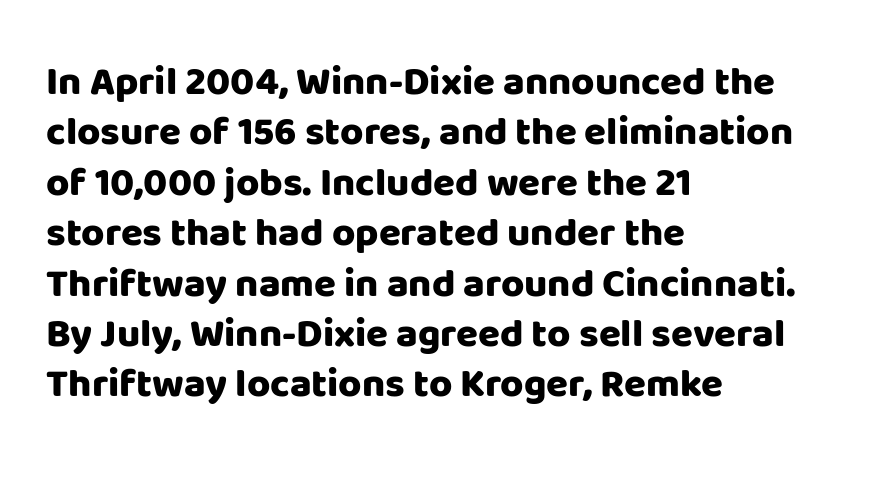
The image shows 40 px heavy sans-serif type, upright; set left-aligned, normal line spacing (1.26x), normal letter spacing, not underlined; low stroke contrast and a large x-height.
